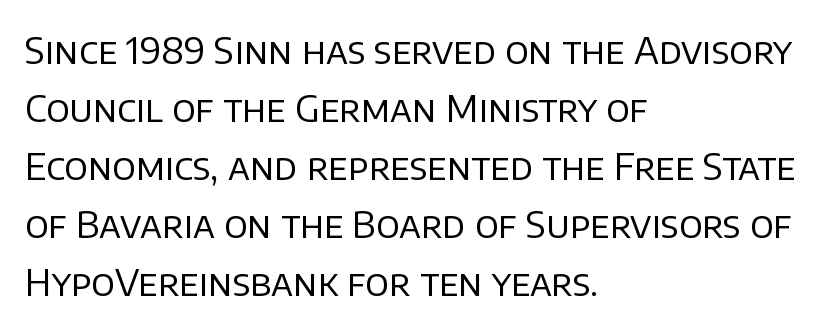
Q: Is the text bold? A: No.
Q: Is the text italic (slanted)? A: No, it is upright.
Q: Is the typeface a serif or a sans-serif typeface? A: Sans-serif.
Q: Is the text underlined? A: No.
Q: How is the paragraph aligned? A: Left-aligned.
Q: Is the spacing between letters normal or unusually wide? A: Normal.
Q: Is the spacing between lines tight, normal or loose? A: Normal.
Q: Width (condensed, normal, or wide)? A: Normal.
Q: Stroke contrast? A: Low.
Q: x-height? A: Large.
Q: Monospaced? A: No.
